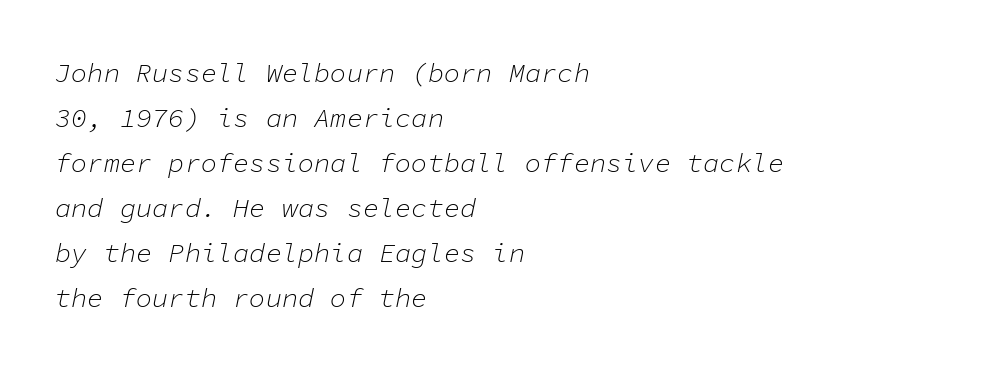
{"italic": "yes", "lean": "right", "slant_degrees": 11, "bold": "no", "underline": "no", "align": "left", "line_spacing": "normal", "line_spacing_ratio": 1.67, "letter_spacing": "normal", "letter_spacing_em": 0.0, "glyph_px": 27}
